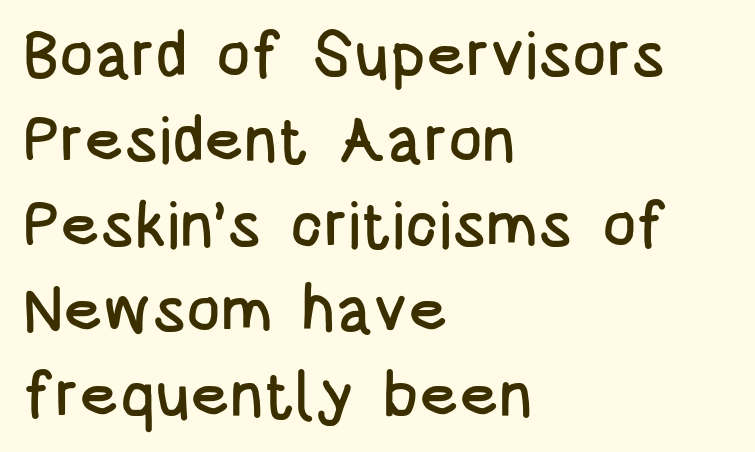
The image shows 64 px condensed sans-serif type, upright; set left-aligned, normal line spacing (1.33x), normal letter spacing, not underlined; low stroke contrast and a large x-height.
